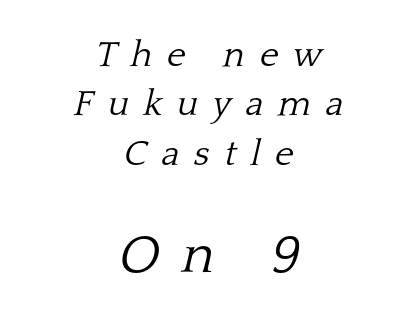
The image shows 54 px light serif type, italic (leaning right); set centered, normal line spacing (1.37x), unusually wide letter spacing (+0.4 em), not underlined; the second (bottom) block is 1.5x larger; low stroke contrast and a medium x-height.
